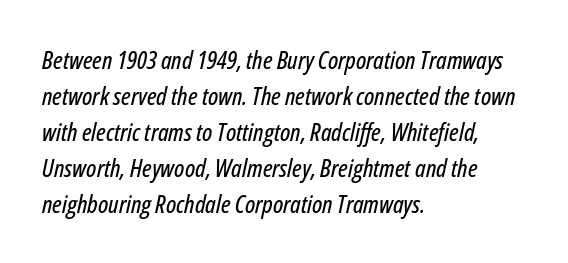
Q: Is the text italic (slanted)? A: Yes, it leans right by about 12 degrees.
Q: Is the text underlined? A: No.
Q: How is the paragraph aligned? A: Left-aligned.
Q: Is the spacing between letters normal or unusually wide? A: Normal.
Q: Is the spacing between lines tight, normal or loose? A: Normal.
